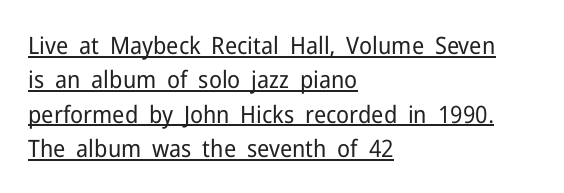
The image shows 24 px text type, upright; set left-aligned, normal line spacing (1.43x), normal letter spacing, underlined.
